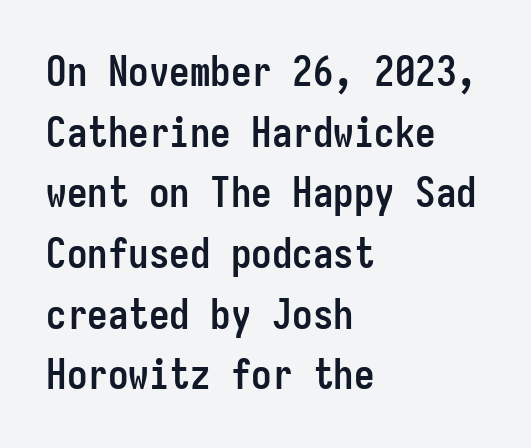
Q: Is the text bold? A: Yes.
Q: Is the text italic (slanted)? A: No, it is upright.
Q: Is the typeface a serif or a sans-serif typeface? A: Sans-serif.
Q: Is the text underlined? A: No.
Q: How is the paragraph aligned? A: Left-aligned.
Q: Is the spacing between letters normal or unusually wide? A: Normal.
Q: Is the spacing between lines tight, normal or loose? A: Normal.
Q: Width (condensed, normal, or wide)? A: Condensed.
Q: Stroke contrast? A: Low.
Q: x-height? A: Medium.
Q: Monospaced? A: Yes.
